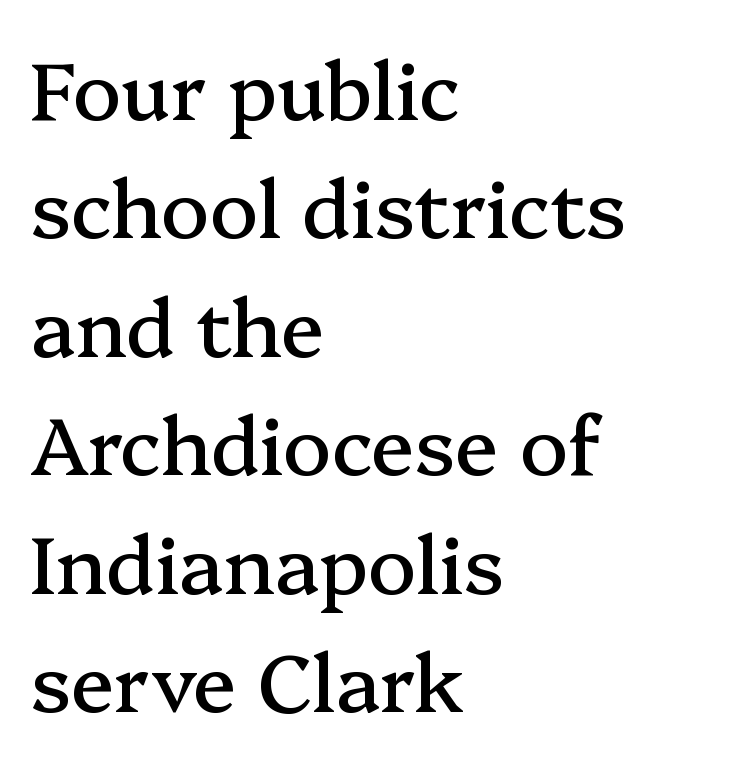
{"serif": "yes", "italic": "no", "width": "normal", "stroke_contrast": "medium", "x_height": "medium", "monospaced": "no", "underline": "no", "align": "left", "line_spacing": "normal", "line_spacing_ratio": 1.48, "letter_spacing": "normal", "letter_spacing_em": 0.0, "glyph_px": 80}
